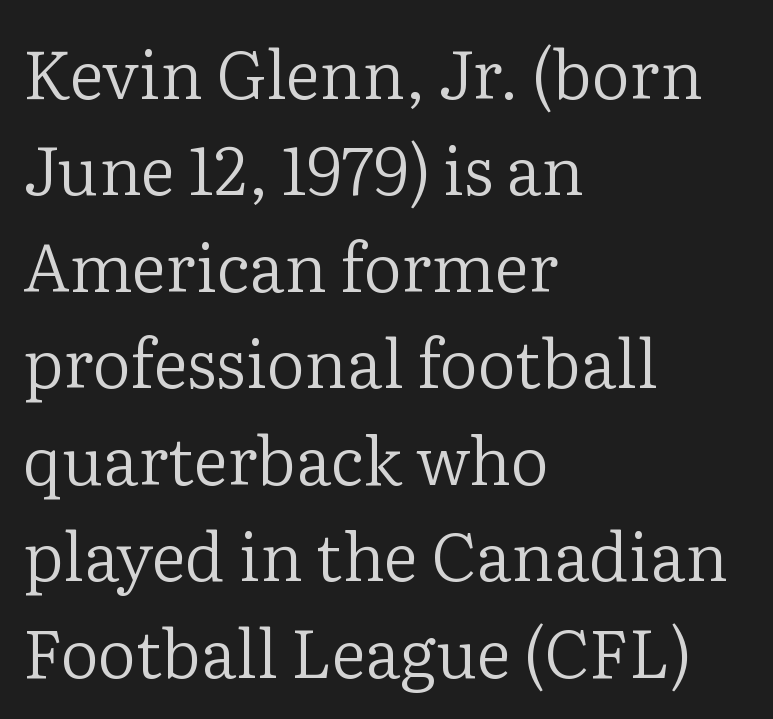
The space directly below the letters is spotless. These lines are set flush left with a ragged right edge. A typesetter would label this face a serif. The font is comparable to plain body text, perhaps lighter.
